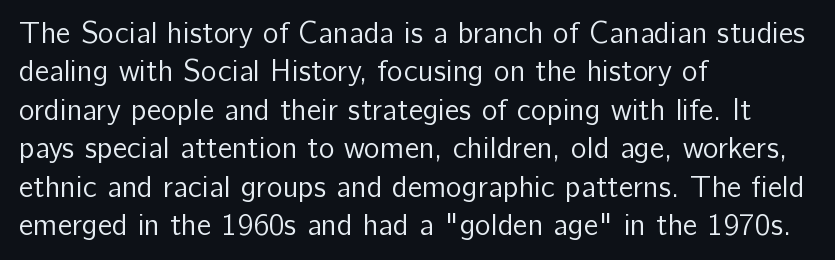
{"serif": "no", "italic": "no", "bold": "no", "weight": "regular", "width": "normal", "stroke_contrast": "low", "x_height": "medium", "monospaced": "no", "underline": "no", "align": "left", "line_spacing": "normal", "line_spacing_ratio": 1.28, "letter_spacing": "normal", "letter_spacing_em": 0.0, "glyph_px": 30}
